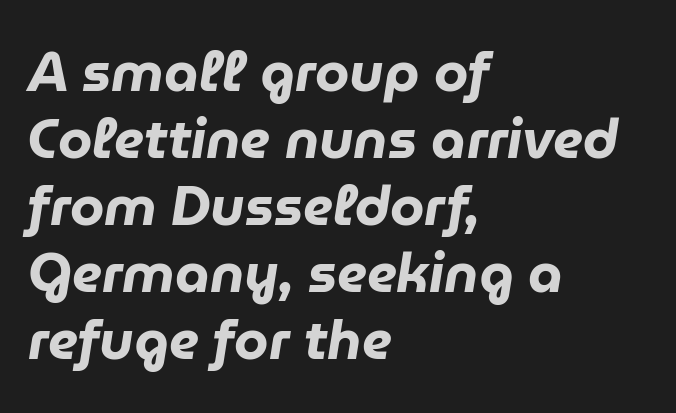
These lines carry a lot of weight — the face is fully bold. The passage shown leans; its letterforms are oblique. These lines keep a tight, regular rhythm from letter to letter. Left-aligned paragraph, ragged on the right. The space directly below the letters is spotless. You could not count columns in this text — the font is proportionally spaced.
